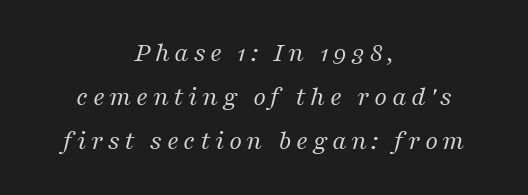
In terms of letterform style, serifs are clearly present. Looks like regular typesetting: each glyph gets only the width it needs. Is the block centered? Yes — each line is placed symmetrically about the middle. Line spacing here is normal.
